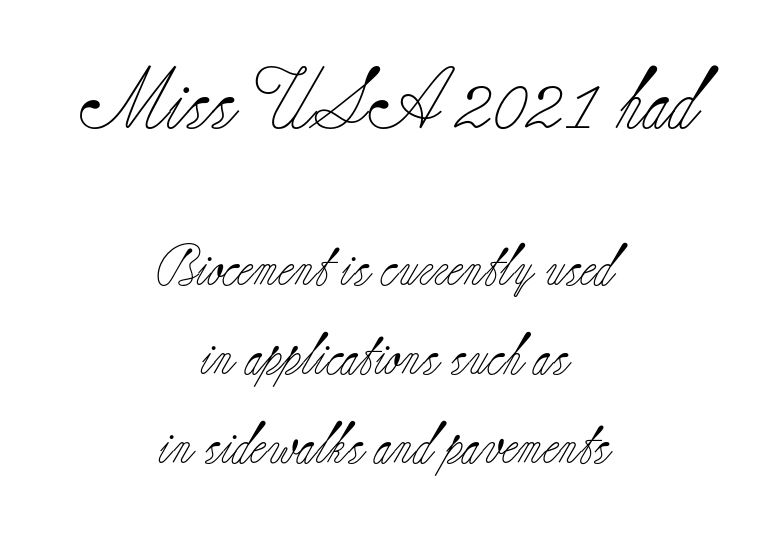
Do the characters align in a grid? No, the font is proportional. Serif or sans? Serif — the stroke terminals have little feet. The strokes carry an ordinary text weight at most. Descenders are the only things crossing below the line.
